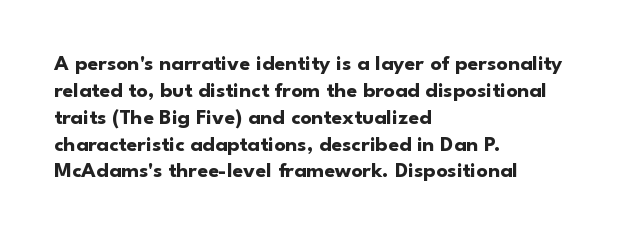
Q: Is the text bold? A: Yes.
Q: Is the text italic (slanted)? A: No, it is upright.
Q: Is the text underlined? A: No.
Q: How is the paragraph aligned? A: Left-aligned.
Q: Is the spacing between letters normal or unusually wide? A: Normal.
